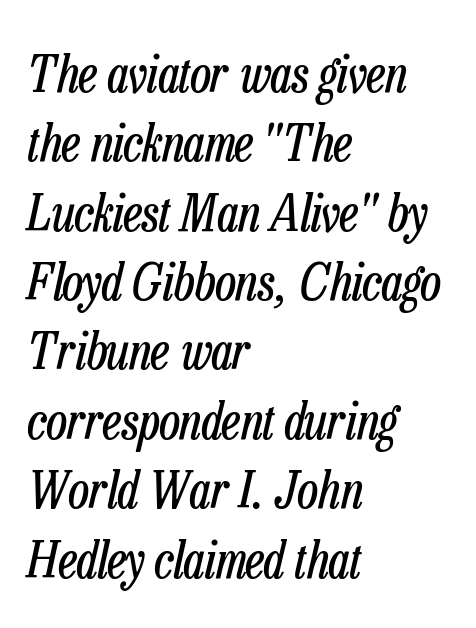
Q: Is the text bold? A: No.
Q: Is the text italic (slanted)? A: Yes, it leans right by about 13 degrees.
Q: Is the text underlined? A: No.
Q: How is the paragraph aligned? A: Left-aligned.
Q: Is the spacing between letters normal or unusually wide? A: Normal.
Q: Is the spacing between lines tight, normal or loose? A: Normal.
Q: Width (condensed, normal, or wide)? A: Condensed.
Q: Stroke contrast? A: Low.
Q: x-height? A: Medium.
Q: Monospaced? A: No.
